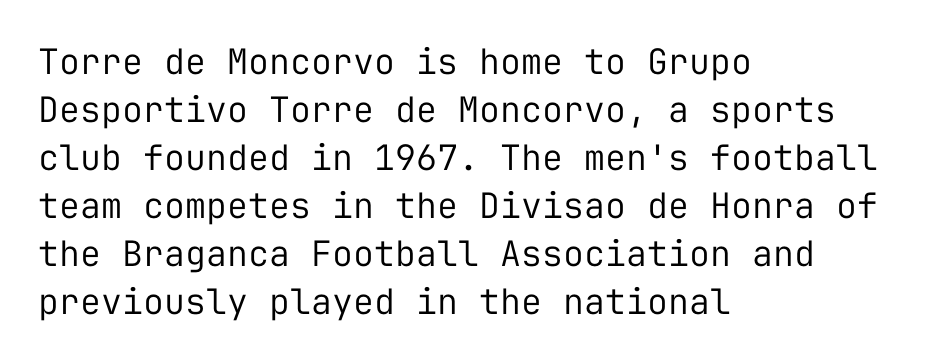
{"serif": "no", "italic": "no", "bold": "no", "weight": "regular", "width": "normal", "stroke_contrast": "low", "x_height": "medium", "monospaced": "yes", "underline": "no", "align": "left", "line_spacing": "normal", "line_spacing_ratio": 1.37, "letter_spacing": "normal", "letter_spacing_em": 0.0, "glyph_px": 35}
